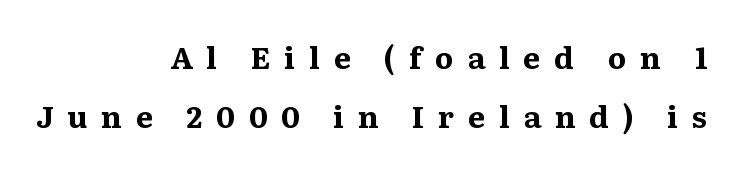
Quick note: not italic, upright. This sample is right-justified, so line beginnings fall wherever the words allow. Looks like regular typesetting: each glyph gets only the width it needs. As a designer I'd log this as weight 700, bold. This sample trades compactness for vertical openness between lines. Letterform terminals end in serifs throughout the passage.
